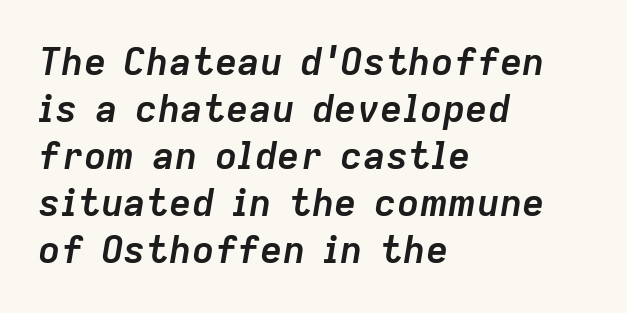
The image shows 38 px semibold type, italic (leaning right); set left-aligned, line spacing 1.24x, normal letter spacing, not underlined; low stroke contrast and a medium x-height.
